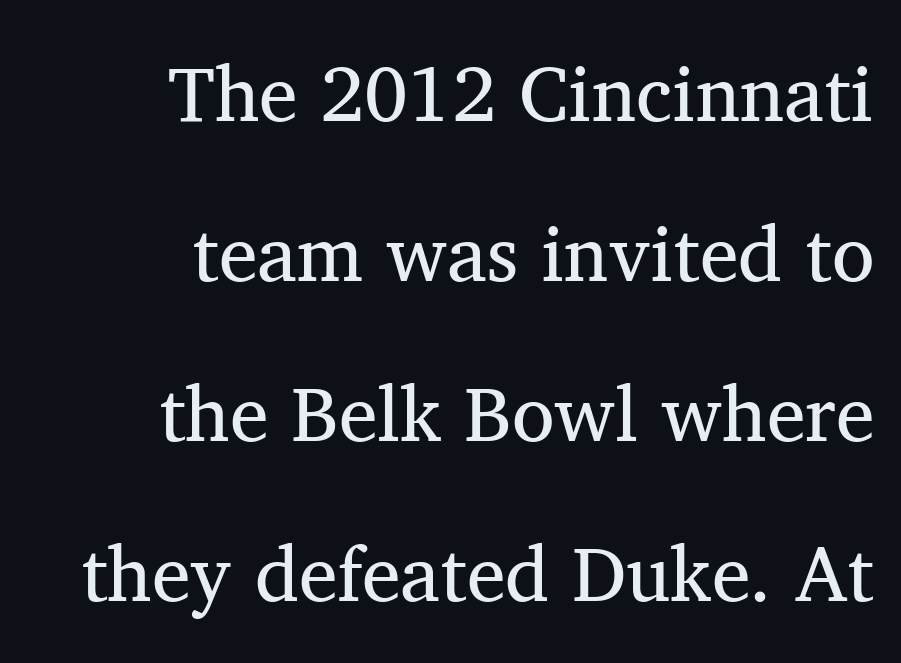
Q: Is the text bold? A: No.
Q: Is the text italic (slanted)? A: No, it is upright.
Q: Is the typeface a serif or a sans-serif typeface? A: Serif.
Q: Is the text underlined? A: No.
Q: How is the paragraph aligned? A: Right-aligned.
Q: Is the spacing between letters normal or unusually wide? A: Normal.
Q: Is the spacing between lines tight, normal or loose? A: Loose.
Q: Width (condensed, normal, or wide)? A: Normal.
Q: Stroke contrast? A: Medium.
Q: x-height? A: Medium.
Q: Monospaced? A: No.
